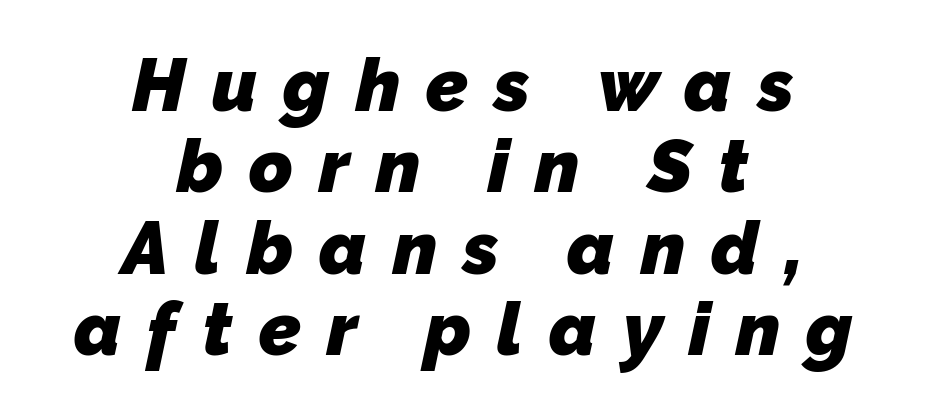
Spacing between characters has been opened up far beyond the box default. No feet cap the strokes, marking this as sans-serif type. Both edges are ragged and mirror each other, which tells us the setting is centered. This rendering features lettering with no underline.
